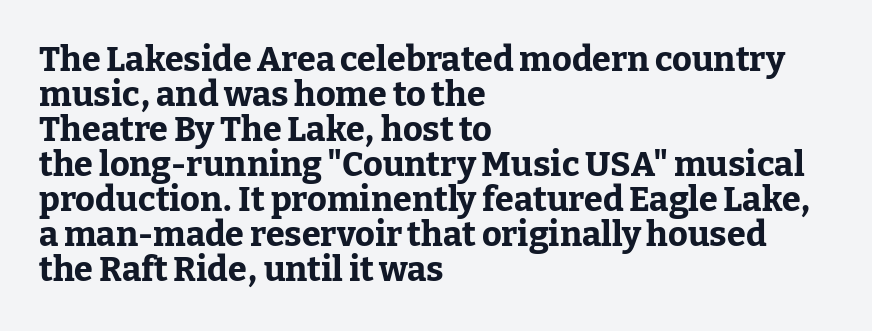
{"serif": "yes", "italic": "no", "bold": "yes", "weight": "bold", "width": "normal", "stroke_contrast": "low", "x_height": "medium", "monospaced": "no", "underline": "no", "align": "left", "line_spacing": "tight", "line_spacing_ratio": 1.03, "letter_spacing": "normal", "letter_spacing_em": 0.0, "glyph_px": 34}
